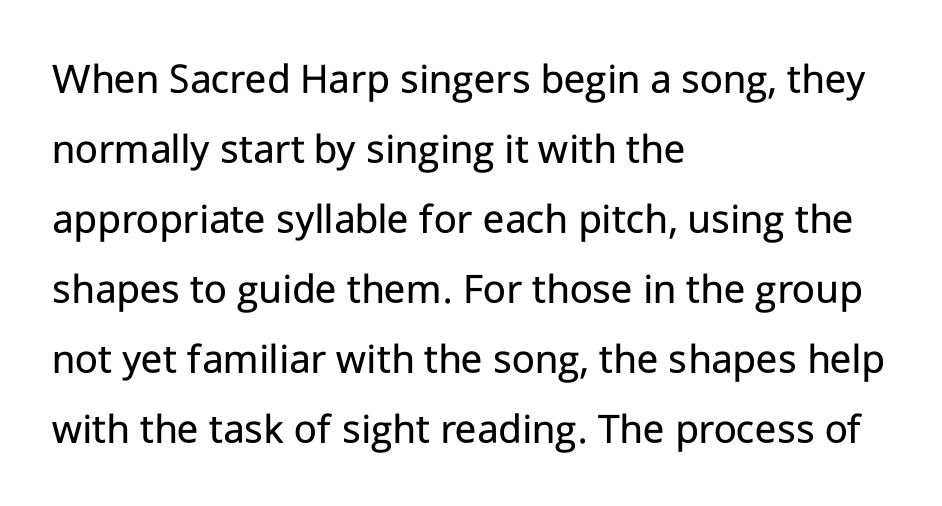
Q: Is the text bold? A: No.
Q: Is the text italic (slanted)? A: No, it is upright.
Q: Is the typeface a serif or a sans-serif typeface? A: Sans-serif.
Q: Is the text underlined? A: No.
Q: How is the paragraph aligned? A: Left-aligned.
Q: Is the spacing between letters normal or unusually wide? A: Normal.
Q: Is the spacing between lines tight, normal or loose? A: Normal.
Q: Width (condensed, normal, or wide)? A: Normal.
Q: Stroke contrast? A: Low.
Q: x-height? A: Medium.
Q: Monospaced? A: No.
